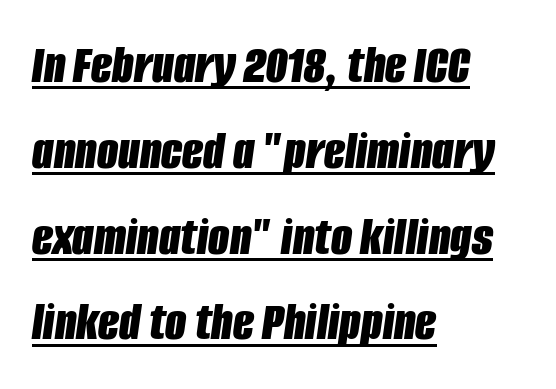
The image shows 55 px bold, condensed type, italic (leaning right); set left-aligned, normal line spacing (1.56x), normal letter spacing, underlined; low stroke contrast and a large x-height.
